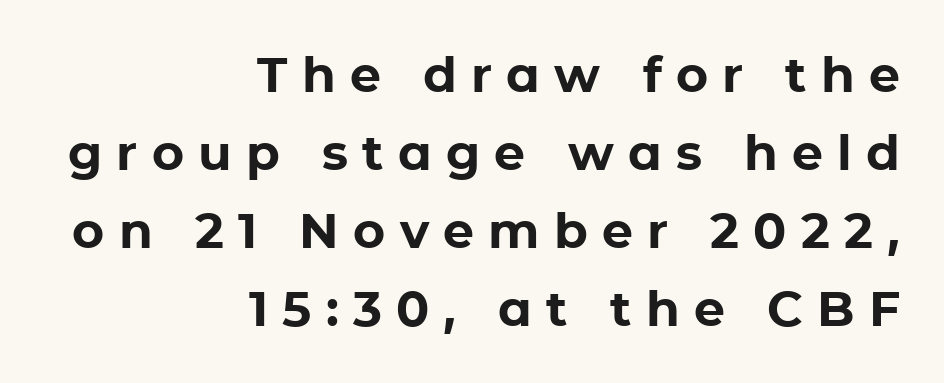
{"serif": "no", "italic": "no", "bold": "yes", "weight": "bold", "width": "normal", "stroke_contrast": "low", "x_height": "medium", "monospaced": "no", "underline": "no", "align": "right", "line_spacing": "normal", "line_spacing_ratio": 1.59, "letter_spacing": "wide", "letter_spacing_em": 0.29, "glyph_px": 49}
